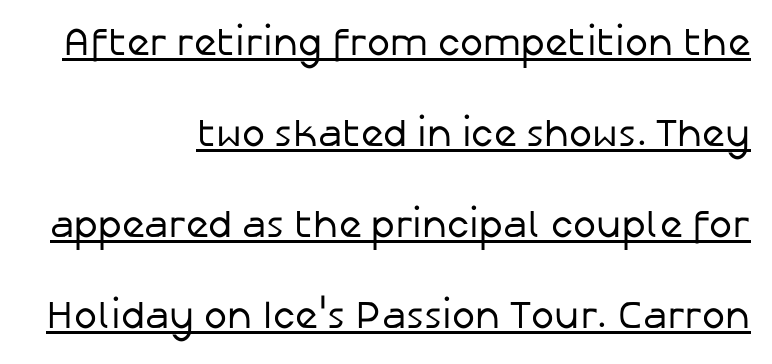
{"serif": "no", "italic": "no", "bold": "no", "weight": "regular", "width": "normal", "stroke_contrast": "low", "x_height": "medium", "monospaced": "no", "underline": "yes", "align": "right", "line_spacing": "loose", "line_spacing_ratio": 2.33, "letter_spacing": "normal", "letter_spacing_em": 0.0, "glyph_px": 39}
